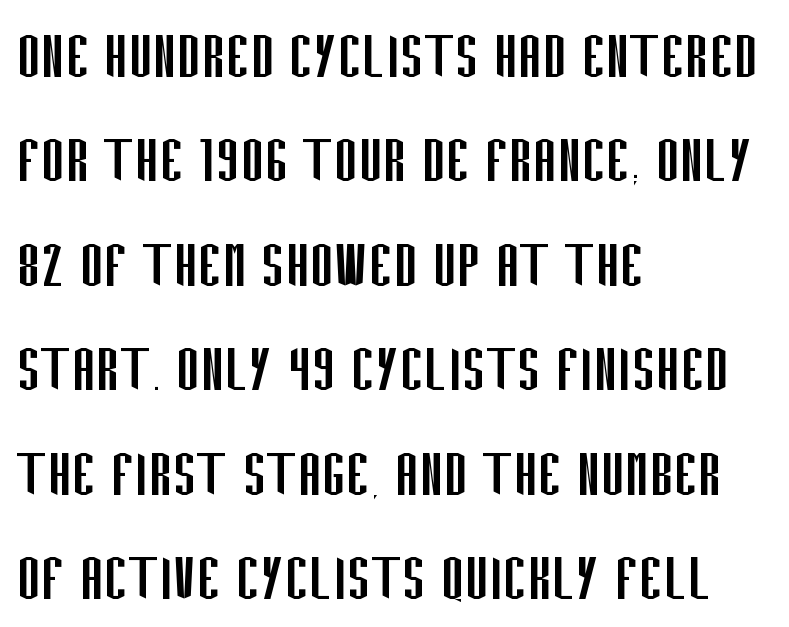
The image shows 72 px regular-weight, condensed sans-serif type, upright; set left-aligned, normal line spacing (1.45x), normal letter spacing, not underlined; low stroke contrast and a large x-height.
